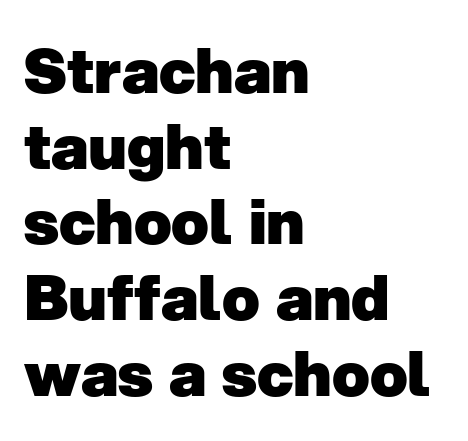
Q: Is the text bold? A: Yes.
Q: Is the typeface a serif or a sans-serif typeface? A: Sans-serif.
Q: Is the text underlined? A: No.
Q: How is the paragraph aligned? A: Left-aligned.
Q: Is the spacing between letters normal or unusually wide? A: Normal.
Q: Width (condensed, normal, or wide)? A: Normal.
Q: Stroke contrast? A: Low.
Q: x-height? A: Medium.
Q: Monospaced? A: No.
